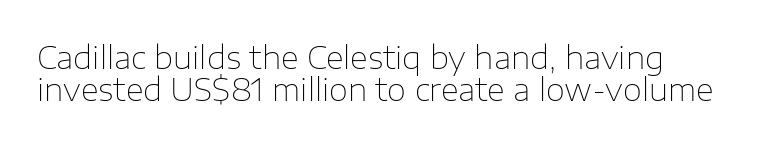
{"serif": "no", "italic": "no", "bold": "no", "weight": "thin", "width": "normal", "stroke_contrast": "low", "x_height": "medium", "monospaced": "no", "underline": "no", "align": "left", "line_spacing": "tight", "line_spacing_ratio": 1.02, "letter_spacing": "normal", "letter_spacing_em": 0.0, "glyph_px": 31}
